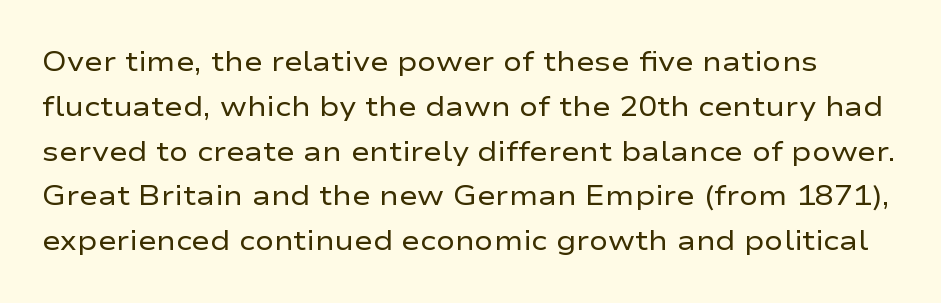
This is sans-serif lettering, the kind often seen on screens and signage. The space between consecutive lines is moderate. A light-to-regular cut is what we see here. The face used here is proportionally spaced, like ordinary book or web type.
